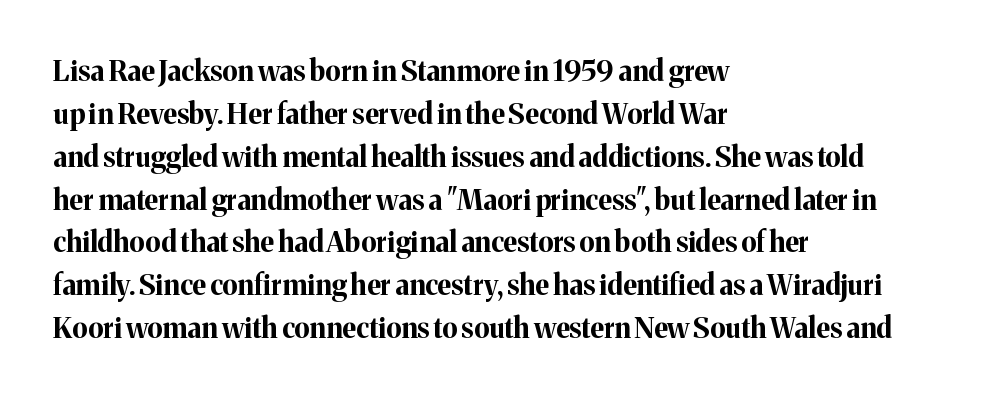
Q: Is the text bold? A: Yes.
Q: Is the text italic (slanted)? A: No, it is upright.
Q: Is the typeface a serif or a sans-serif typeface? A: Serif.
Q: Is the text underlined? A: No.
Q: How is the paragraph aligned? A: Left-aligned.
Q: Is the spacing between letters normal or unusually wide? A: Normal.
Q: Is the spacing between lines tight, normal or loose? A: Normal.
Q: Width (condensed, normal, or wide)? A: Normal.
Q: Stroke contrast? A: Medium.
Q: x-height? A: Medium.
Q: Monospaced? A: No.
